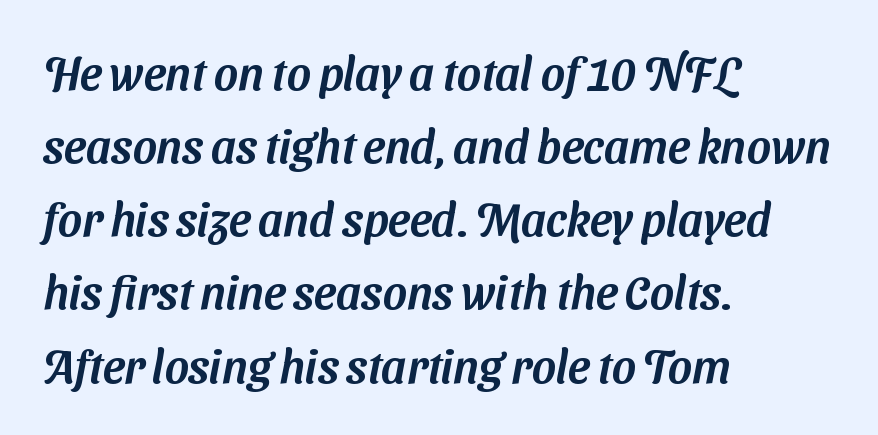
The image shows 46 px sans-serif type; set left-aligned, normal line spacing (1.59x), normal letter spacing, not underlined; medium stroke contrast and a medium x-height.
